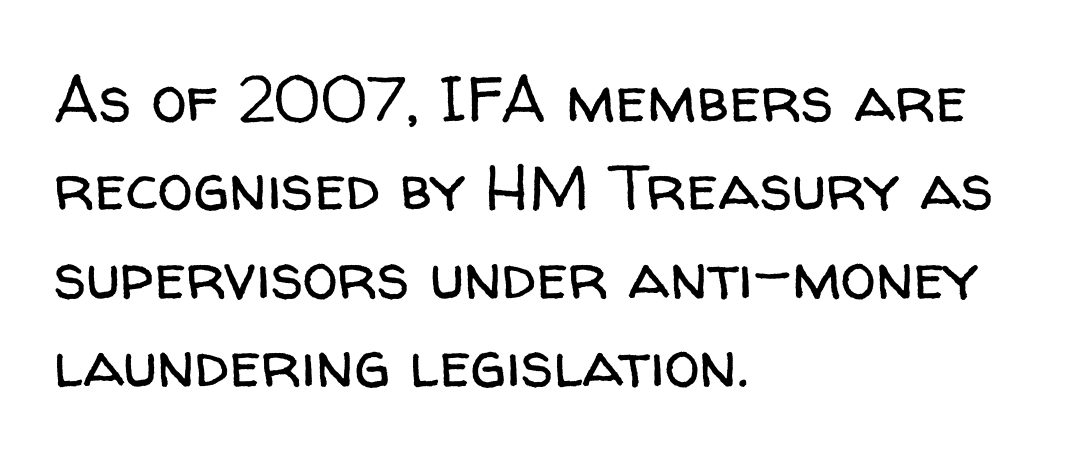
Unlike italic type, these characters show no tilt at all. Tracking here is standard; glyphs follow each other at the usual distance. A sans-serif font was chosen for this passage. The cut favours lightness, reaching ordinary text weight at its darkest. Nobody drew a line under any word here.
